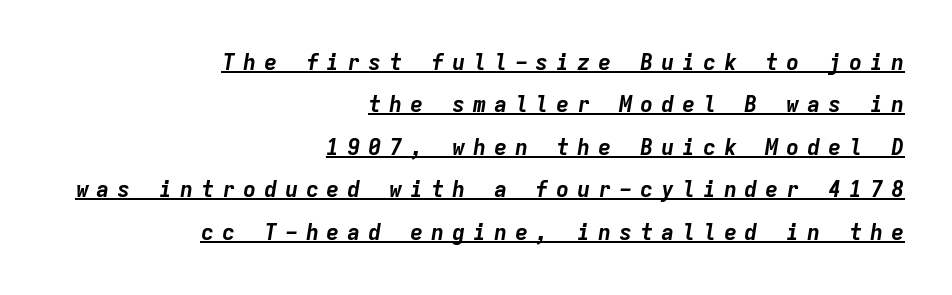
The image shows 22 px bold type, italic (leaning right); set right-aligned, loose line spacing (1.93x), unusually wide letter spacing (+0.35 em), underlined.
